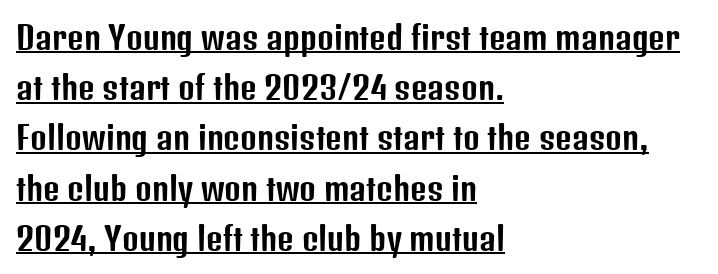
Q: Is the text italic (slanted)? A: No, it is upright.
Q: Is the typeface a serif or a sans-serif typeface? A: Sans-serif.
Q: Is the text underlined? A: Yes.
Q: How is the paragraph aligned? A: Left-aligned.
Q: Is the spacing between letters normal or unusually wide? A: Normal.
Q: Is the spacing between lines tight, normal or loose? A: Normal.
Q: Width (condensed, normal, or wide)? A: Condensed.
Q: Stroke contrast? A: Low.
Q: x-height? A: Medium.
Q: Monospaced? A: No.
